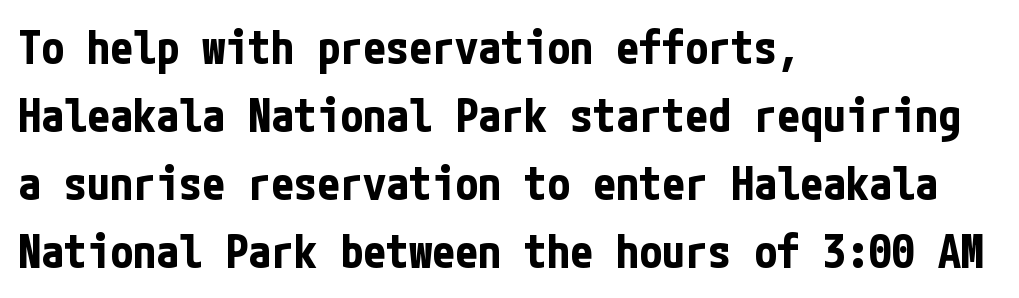
A typesetter would call this leading conventional body-copy spacing. Strong, thick strokes mark this as bold type. Words float on clear page, feet unadorned. The type is set solid horizontally, with unmodified tracking. This sample is left-justified, so line endings fall wherever the words run out. Unlike a traditional serif, this face leaves its strokes unadorned.
